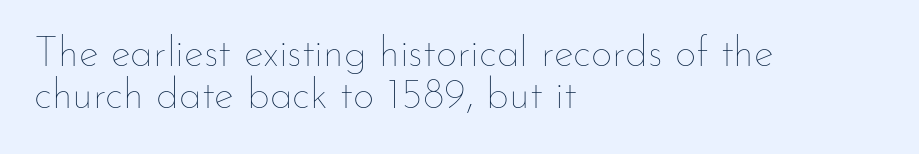
{"italic": "no", "bold": "no", "weight": "thin", "width": "normal", "stroke_contrast": "low", "x_height": "small", "monospaced": "no", "underline": "no", "align": "left", "line_spacing": "tight", "line_spacing_ratio": 1.01, "letter_spacing": "normal", "letter_spacing_em": 0.0, "glyph_px": 42}
